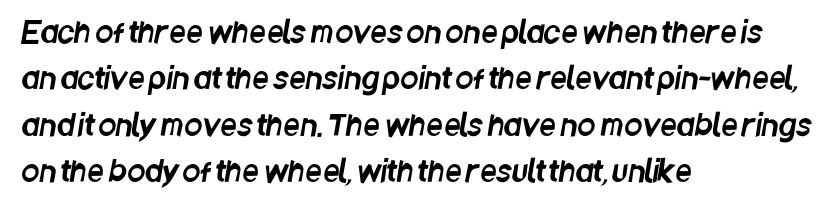
The image shows 29 px condensed sans-serif type; set left-aligned, normal line spacing (1.6x), normal letter spacing, not underlined; low stroke contrast and a large x-height.
